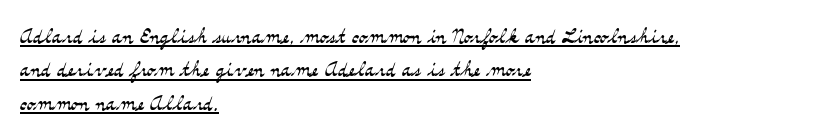
Stem width sits at or under what a default text font uses. Underlined type. One-word summary of the alignment: left. Tracking here is standard; glyphs follow each other at the usual distance.
